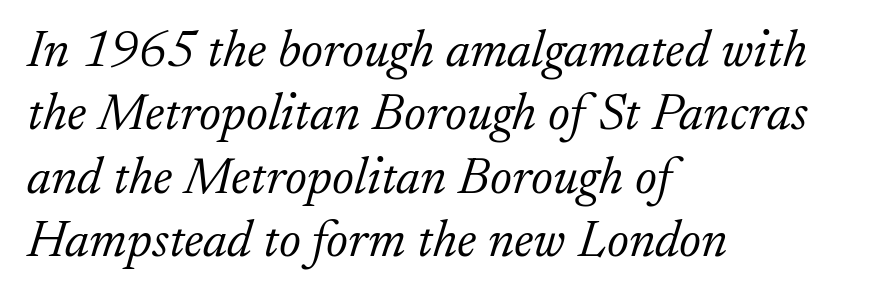
The image shows 52 px light serif type, italic (leaning right); set left-aligned, line spacing 1.22x, normal letter spacing, not underlined; low stroke contrast and a small x-height.
